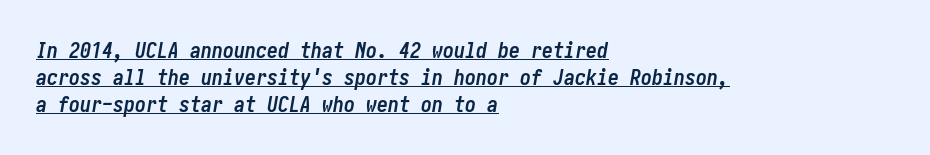
Its strokes are broad and dark, the hallmark of bold type. The passage shown is underscored from start to finish. Nothing unusual about the tracking: characters are spaced as the font intends. The specimen reads as italic at a glance. Horizontal alignment here is leftward, the default for most running prose.
